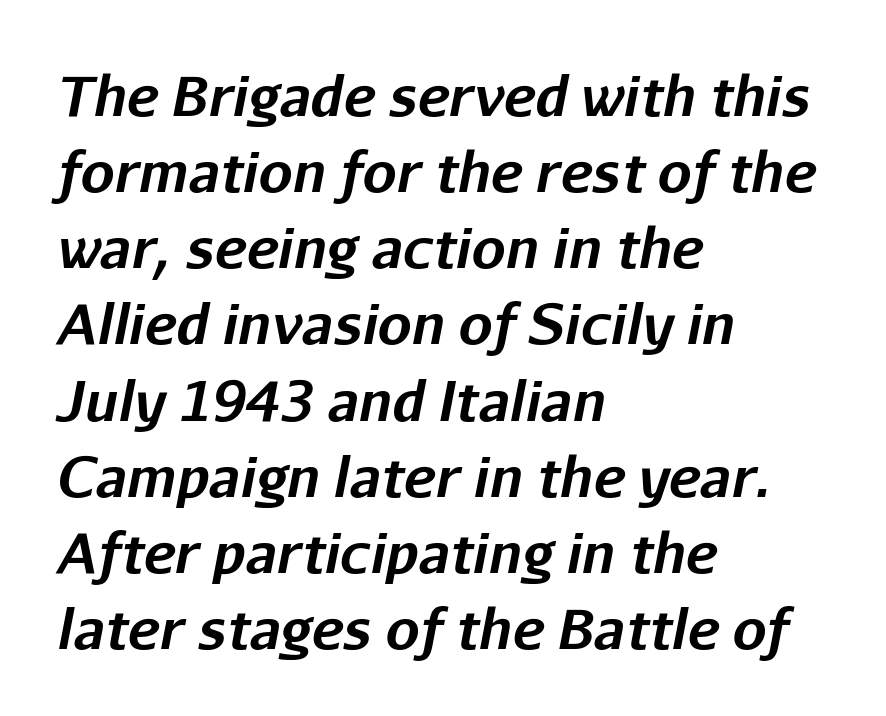
{"italic": "yes", "lean": "right", "slant_degrees": 11, "bold": "yes", "weight": "bold", "width": "normal", "stroke_contrast": "low", "x_height": "medium", "monospaced": "no", "underline": "no", "align": "left", "line_spacing": "normal", "line_spacing_ratio": 1.41, "letter_spacing": "normal", "letter_spacing_em": 0.0, "glyph_px": 54}
